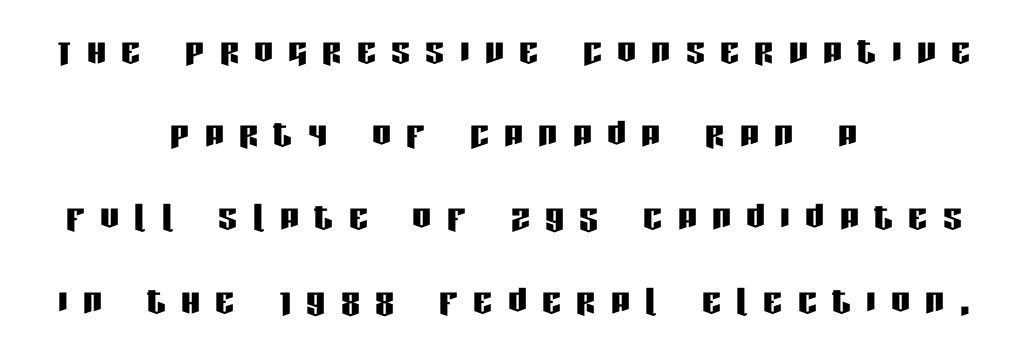
{"serif": "no", "italic": "no", "width": "condensed", "stroke_contrast": "low", "x_height": "large", "monospaced": "no", "underline": "no", "align": "center", "line_spacing_ratio": 1.77, "letter_spacing": "wide", "letter_spacing_em": 0.33, "glyph_px": 47}
